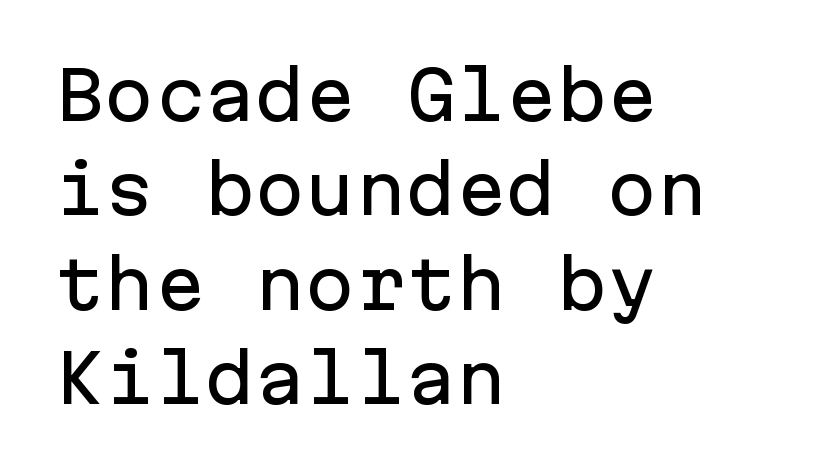
Q: Is the text italic (slanted)? A: No, it is upright.
Q: Is the typeface a serif or a sans-serif typeface? A: Sans-serif.
Q: Is the text underlined? A: No.
Q: How is the paragraph aligned? A: Left-aligned.
Q: Is the spacing between letters normal or unusually wide? A: Normal.
Q: Is the spacing between lines tight, normal or loose? A: Normal.
Q: Width (condensed, normal, or wide)? A: Normal.
Q: Stroke contrast? A: Low.
Q: x-height? A: Medium.
Q: Monospaced? A: Yes.
